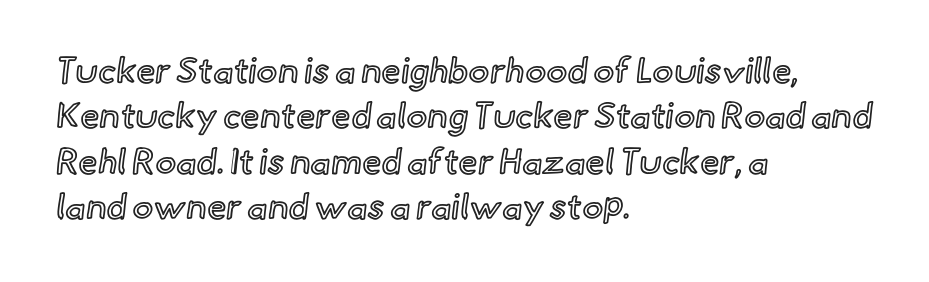
Q: Is the text italic (slanted)? A: Yes.
Q: Is the text underlined? A: No.
Q: How is the paragraph aligned? A: Left-aligned.
Q: Is the spacing between letters normal or unusually wide? A: Normal.
Q: Is the spacing between lines tight, normal or loose? A: Normal.
Q: Width (condensed, normal, or wide)? A: Normal.
Q: x-height? A: Small.
Q: Monospaced? A: No.
